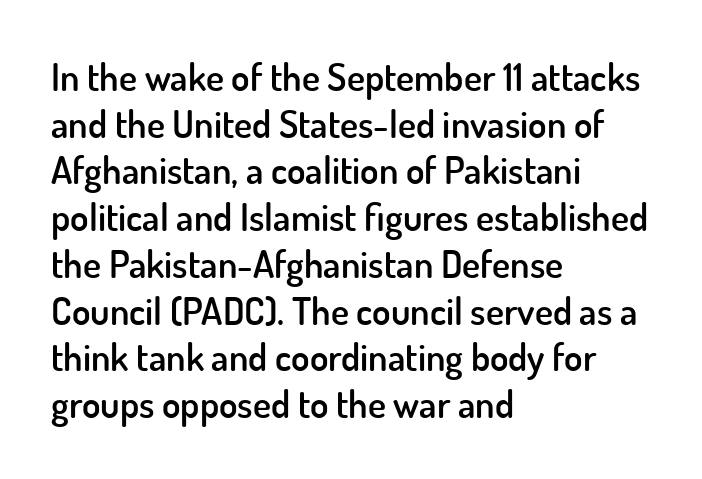
The image shows 38 px semibold sans-serif type, upright; set left-aligned, line spacing 1.23x, normal letter spacing, not underlined; low stroke contrast and a small x-height.
